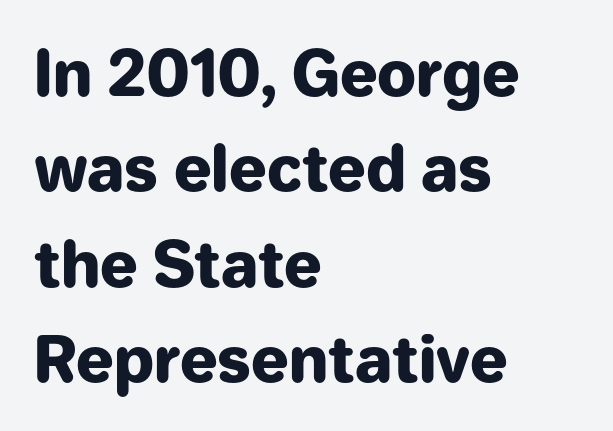
The image shows 62 px heavy sans-serif type, upright; set left-aligned, normal line spacing (1.54x), normal letter spacing, not underlined; low stroke contrast and a medium x-height.
